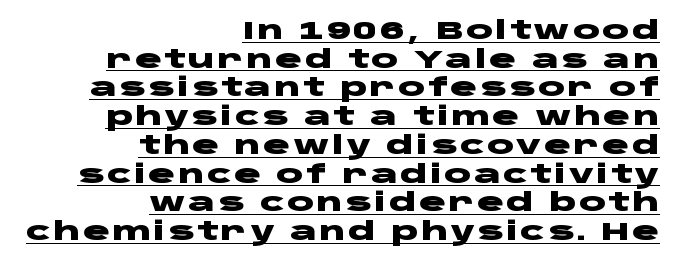
{"italic": "no", "bold": "yes", "underline": "yes", "align": "right", "line_spacing": "tight", "line_spacing_ratio": 1.15, "glyph_px": 25}
